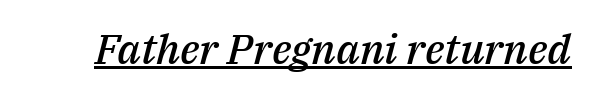
Quick note: underline on. Notice how the stems are inclined rather than vertical — that's the hallmark of italics. The letterforms sit shoulder to shoulder at normal distance. Do the characters align in a grid? No, the font is proportional.
